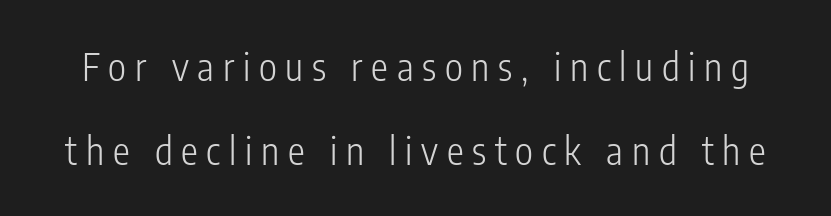
Q: Is the text bold? A: No.
Q: Is the text italic (slanted)? A: No, it is upright.
Q: Is the typeface a serif or a sans-serif typeface? A: Sans-serif.
Q: Is the text underlined? A: No.
Q: Is the spacing between letters normal or unusually wide? A: Unusually wide.
Q: Is the spacing between lines tight, normal or loose? A: Loose.
Q: Width (condensed, normal, or wide)? A: Condensed.
Q: Stroke contrast? A: Low.
Q: x-height? A: Medium.
Q: Monospaced? A: No.
